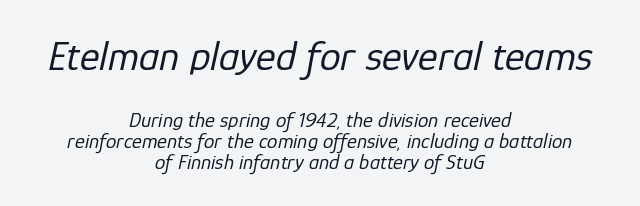
Q: Is the text bold? A: No.
Q: Is the text italic (slanted)? A: Yes, it leans right by about 12 degrees.
Q: Is the text underlined? A: No.
Q: How is the paragraph aligned? A: Centered.
Q: Is the spacing between letters normal or unusually wide? A: Normal.
Q: Is the spacing between lines tight, normal or loose? A: Tight.
Q: Which block of text is set in a larger size, the first (top) or the second (bottom)? A: The first (top) one.
Q: Width (condensed, normal, or wide)? A: Normal.
Q: Stroke contrast? A: Low.
Q: x-height? A: Medium.
Q: Monospaced? A: No.
